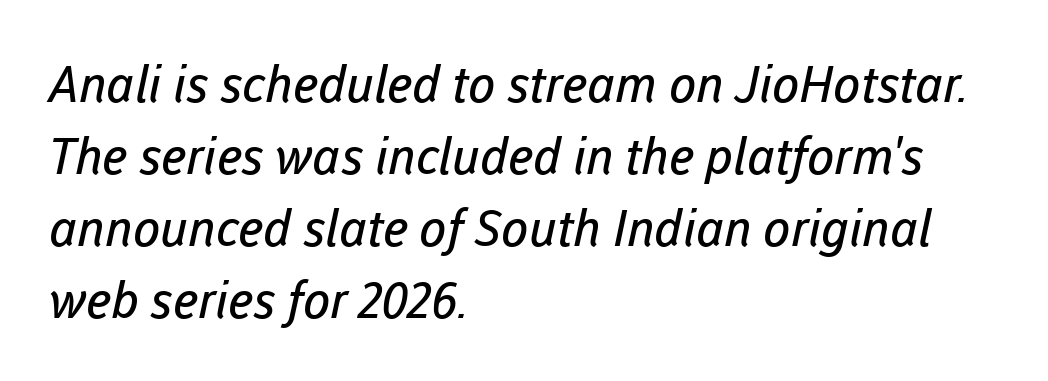
Is this a heavy cut? Hardly; it is regular or lighter. The rendering uses natural spacing where letterforms have individual widths. This block has exactly the height ordinary leading produces. Type style note: lacks serifs. The lines in this sample share a left origin and differ only in where they stop.
